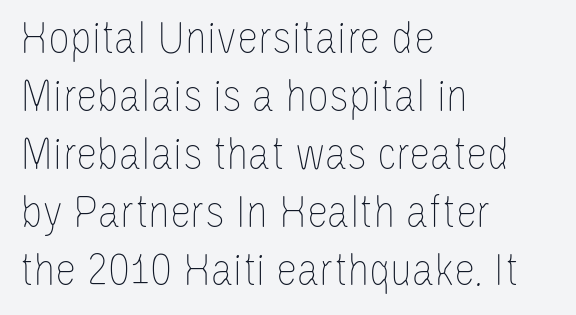
The image shows 48 px thin, condensed type, upright; set left-aligned, line spacing 1.21x, normal letter spacing, not underlined; low stroke contrast and a large x-height.
